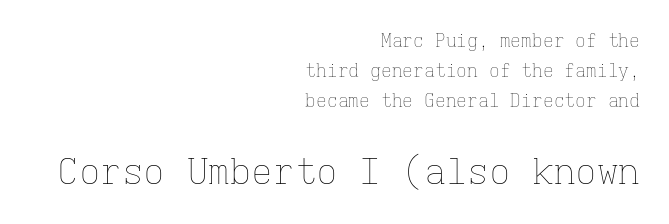
Q: Is the text bold? A: No.
Q: Is the text italic (slanted)? A: No, it is upright.
Q: Is the text underlined? A: No.
Q: How is the paragraph aligned? A: Right-aligned.
Q: Is the spacing between letters normal or unusually wide? A: Normal.
Q: Is the spacing between lines tight, normal or loose? A: Normal.
Q: Which block of text is set in a larger size, the first (top) or the second (bottom)? A: The second (bottom) one.
Q: Width (condensed, normal, or wide)? A: Normal.
Q: Stroke contrast? A: Low.
Q: x-height? A: Medium.
Q: Monospaced? A: Yes.
